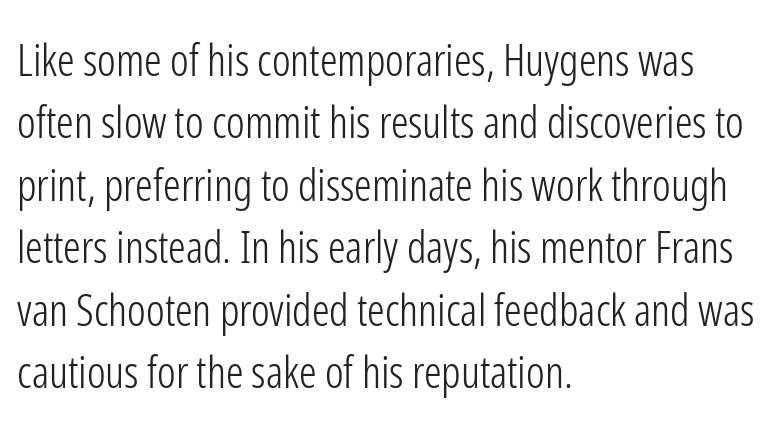
Only glyphs here, with clear space below each row. Observe the absence of serifs on each vertical stroke in this sample. Quick note: not italic, upright. The compositor pushed each line to the left boundary. The letterforms sit at book weight or below.
